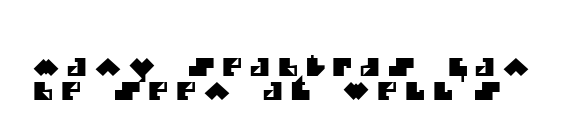
The lines are packed closely together with very little leading. How are the letters spaced? Widely, with obvious added tracking. Quick note: underline off.
